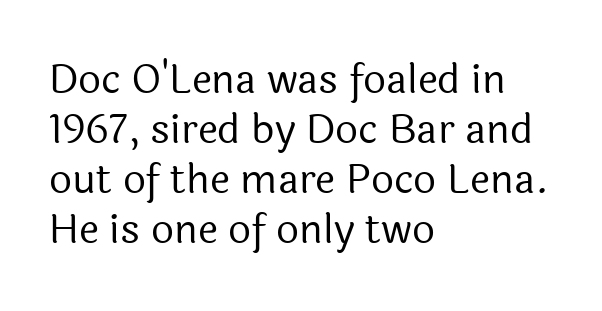
The typesetting does not lean heavy: it is not bold. Caption: multi-line text, flush left, ragged right. Anything drawn beneath the words? Only blank space. This is roman type, the default non-slanted kind.
